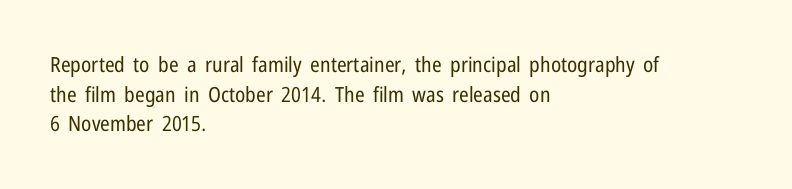
Q: Is the text bold? A: No.
Q: Is the text italic (slanted)? A: No, it is upright.
Q: Is the text underlined? A: No.
Q: How is the paragraph aligned? A: Left-aligned.
Q: Is the spacing between letters normal or unusually wide? A: Normal.
Q: Is the spacing between lines tight, normal or loose? A: Normal.
